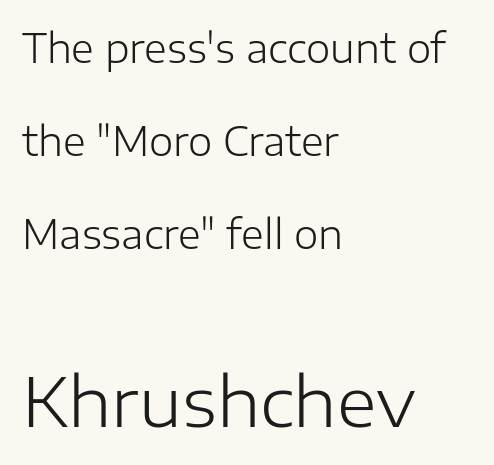
No heavy texture on the line: the type isn't bold. Vertical strokes here are truly vertical. Is this a fixed-width face? No — the glyphs have proportional, varying widths. The font family rendered here belongs to the sans-serif group. Does extra space separate the letters? No, they use regular spacing. Each line starts at the same left margin while the right side varies.
